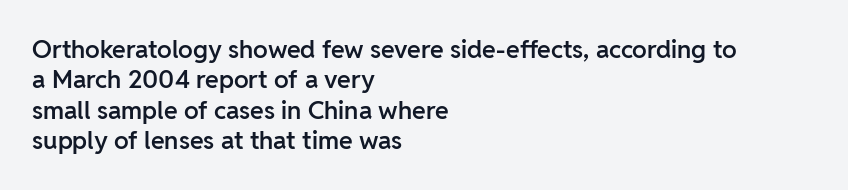
{"italic": "no", "bold": "semi", "underline": "no", "align": "left", "line_spacing_ratio": 1.22, "letter_spacing": "normal", "letter_spacing_em": 0.0, "glyph_px": 25}
